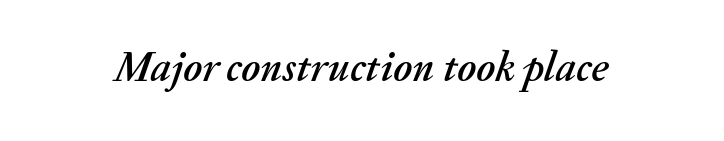
Q: Is the text italic (slanted)? A: Yes, it leans right by about 20 degrees.
Q: Is the text underlined? A: No.
Q: Is the spacing between letters normal or unusually wide? A: Normal.
Q: Width (condensed, normal, or wide)? A: Normal.
Q: Stroke contrast? A: Medium.
Q: x-height? A: Medium.
Q: Monospaced? A: No.
